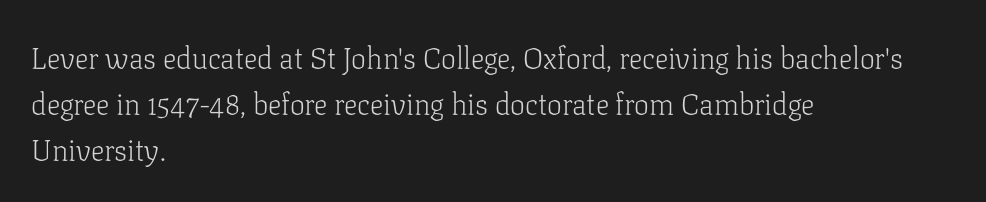
Q: Is the text bold? A: No.
Q: Is the text italic (slanted)? A: No, it is upright.
Q: Is the typeface a serif or a sans-serif typeface? A: Serif.
Q: Is the text underlined? A: No.
Q: How is the paragraph aligned? A: Left-aligned.
Q: Is the spacing between letters normal or unusually wide? A: Normal.
Q: Is the spacing between lines tight, normal or loose? A: Normal.
Q: Width (condensed, normal, or wide)? A: Normal.
Q: Stroke contrast? A: Low.
Q: x-height? A: Medium.
Q: Monospaced? A: No.
